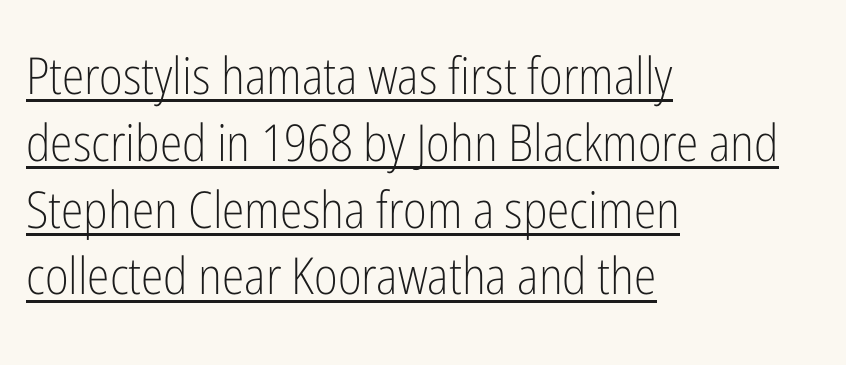
Letterform terminals end flat and unadorned throughout the passage. Proportional: the letters do not fall into vertical columns. Interline gaps are of average width in this sample. Posture: vertical. No extra tracking has been applied to these lines. Underline: present.
